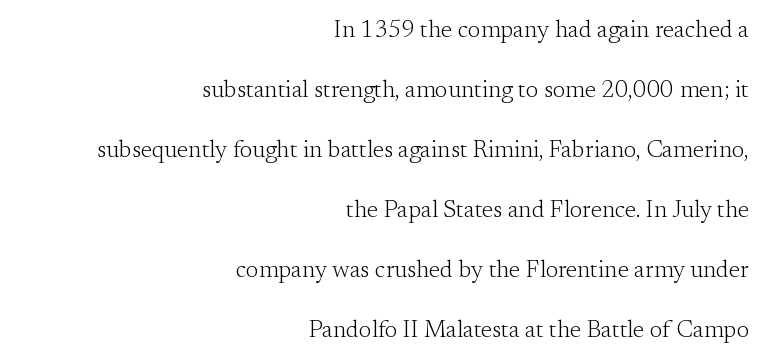
You can tell it's not italic because the verticals are truly vertical. These lines stand farther apart than default settings would place them. Weight: in the light-to-regular range. Short note: letters normally spaced. These lines are set flush right with a ragged left edge.
